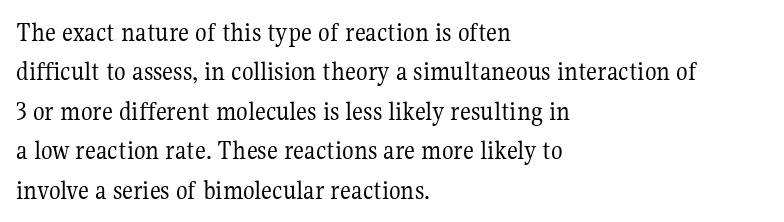
Quick note: not italic, upright. Is the stroke heavy? The answer is a plain regular-or-lighter. The setting favours the left margin, as ordinary paragraphs usually do. Has an underline been added? It has not. Tracking here is standard; glyphs follow each other at the usual distance. Line spacing here is normal.
